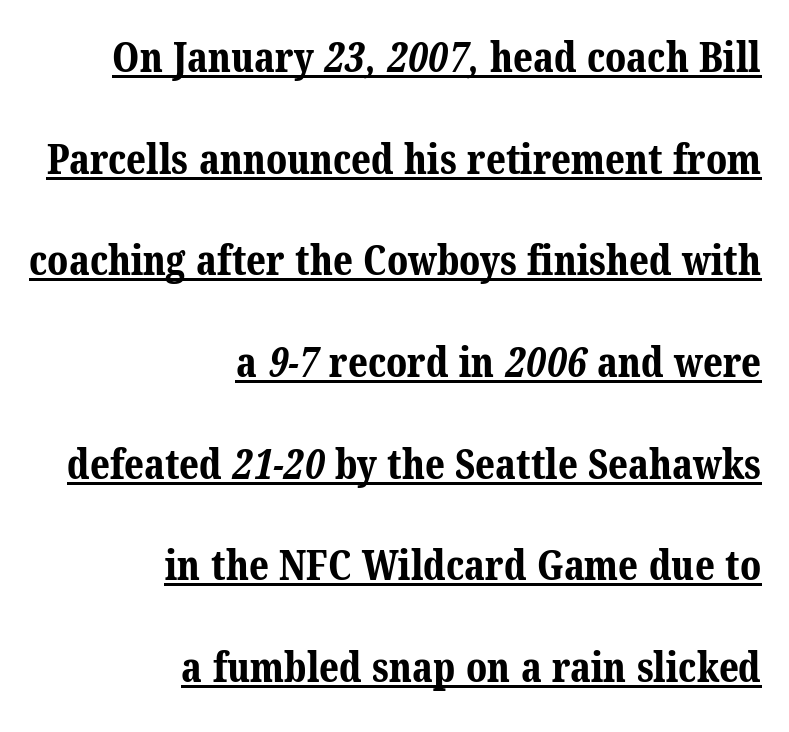
The image shows 41 px bold serif type; set right-aligned, loose line spacing (2.48x), normal letter spacing, underlined; medium stroke contrast and a medium x-height.
